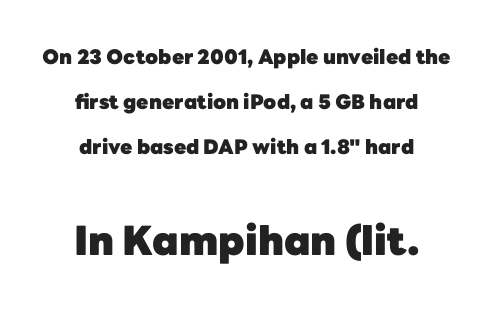
The letters in the lower block stand taller than those in the block above. The passage shown is not underscored anywhere. The lines in this sample share a center point and differ in where they start and stop. This sample uses an upright cut, with every glyph sitting square on the baseline. Leading: increased. Note: no serifs on the glyphs.
